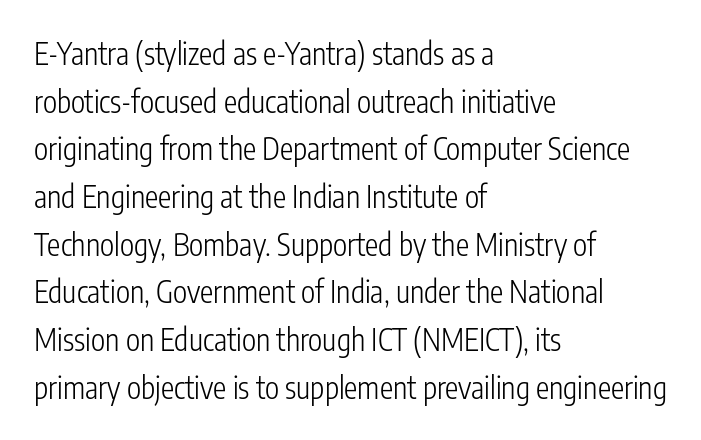
Style check: upright. The passage shown is typed in a proportional face where columns would drift. Regarding serifs, this sample does without them. The lines in this sample share a left origin and differ only in where they stop. This reads as an unemphasized weight, regular at the heaviest. Successive baselines arrive at the customary interval.
